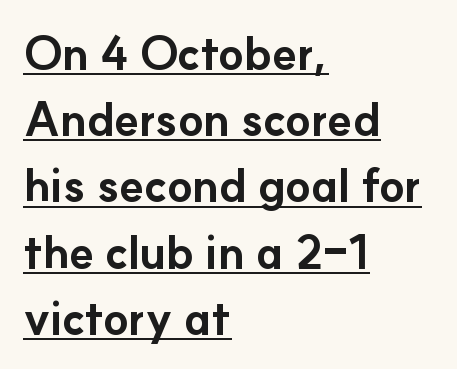
The image shows 46 px bold sans-serif type, upright; set left-aligned, normal line spacing (1.44x), normal letter spacing, underlined; low stroke contrast and a small x-height.
